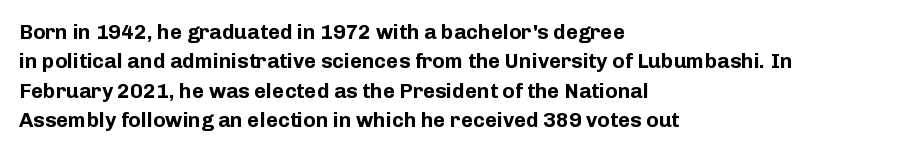
The image shows 21 px bold type, upright; set left-aligned, normal line spacing (1.4x), normal letter spacing, not underlined.
